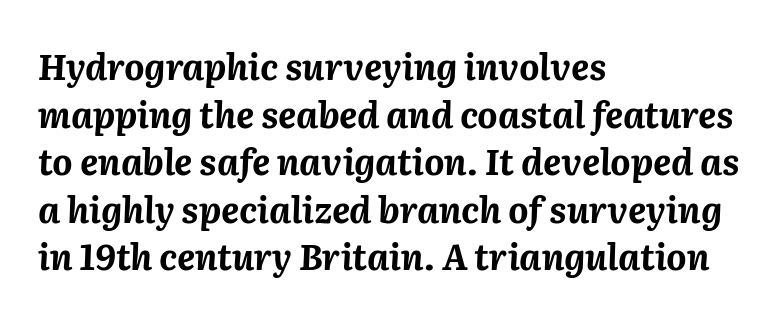
{"italic": "yes", "lean": "right", "slant_degrees": 2, "bold": "yes", "weight": "bold", "width": "normal", "stroke_contrast": "medium", "x_height": "medium", "monospaced": "no", "underline": "no", "align": "left", "line_spacing": "normal", "line_spacing_ratio": 1.36, "letter_spacing": "normal", "letter_spacing_em": 0.0, "glyph_px": 35}
